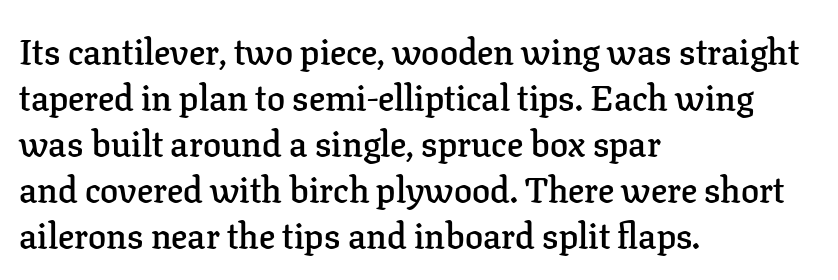
The text was rendered using a seriffed face with decorative stroke endings. Looks like regular typesetting: each glyph gets only the width it needs. Ordinary non-slanted type is in use. Lines of text with bare space underneath. Students, this is semibold: more ink than regular, less than bold. The setting favours the left margin, as ordinary paragraphs usually do.
